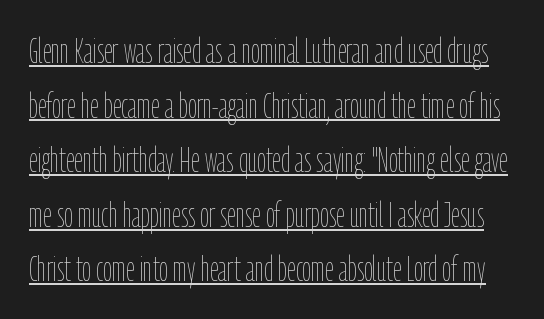
The image shows 35 px thin, condensed type, upright; set normal line spacing (1.56x), normal letter spacing, underlined; low stroke contrast and a medium x-height.
